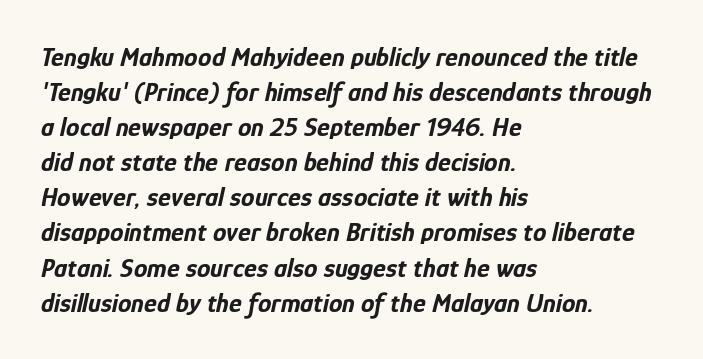
{"italic": "yes", "lean": "right", "slant_degrees": 12, "bold": "yes", "underline": "no", "align": "left", "line_spacing": "normal", "line_spacing_ratio": 1.3, "letter_spacing": "normal", "letter_spacing_em": 0.0, "glyph_px": 27}
